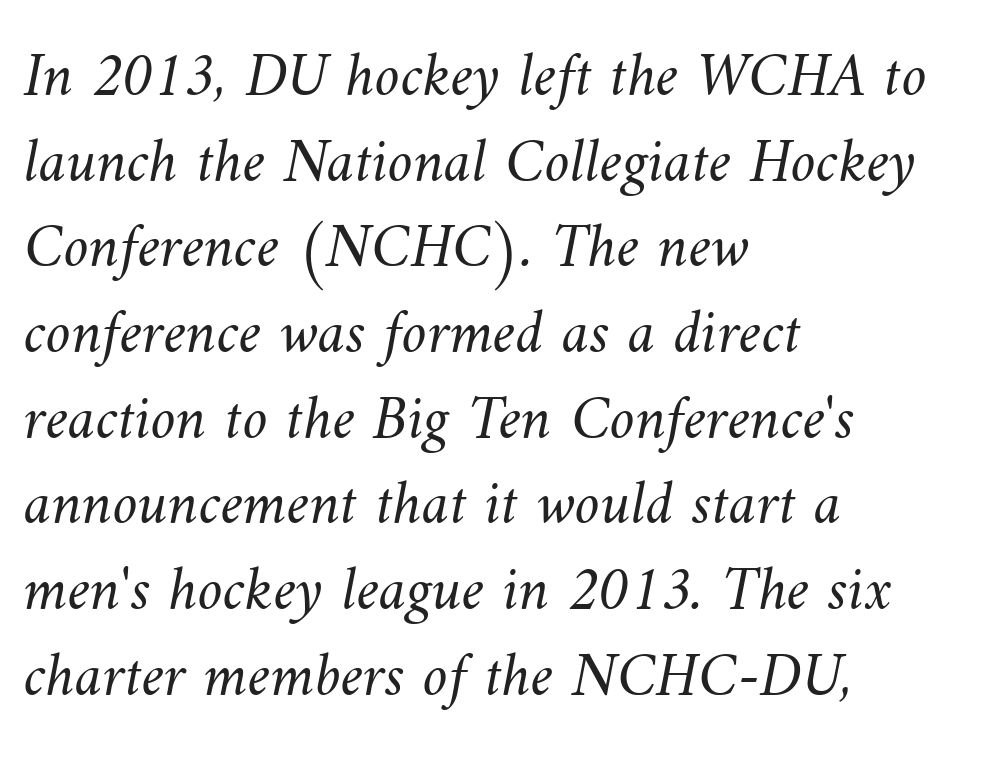
The image shows 63 px light type; set left-aligned, normal line spacing (1.36x), normal letter spacing, not underlined; medium stroke contrast and a small x-height.
